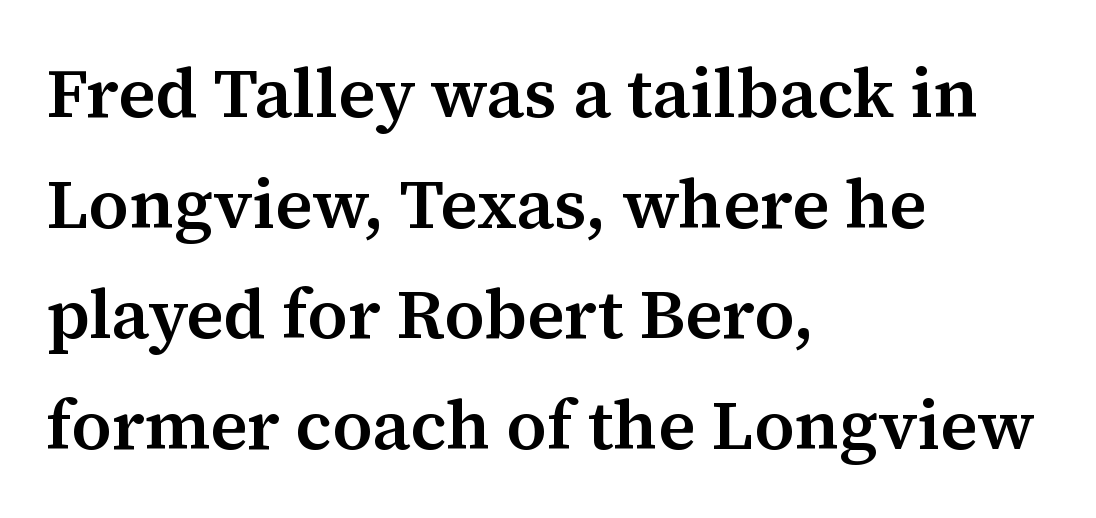
Honestly, the row spacing looks completely unremarkable. A semibold gives these letters moderate extra thickness, short of bold. These lines are rendered in a variable-pitch font. Students, note that the glyphs here touch the page at normal intervals. All the whitespace from short lines collects on the right. Honestly, there is no underline to notice here at all.
